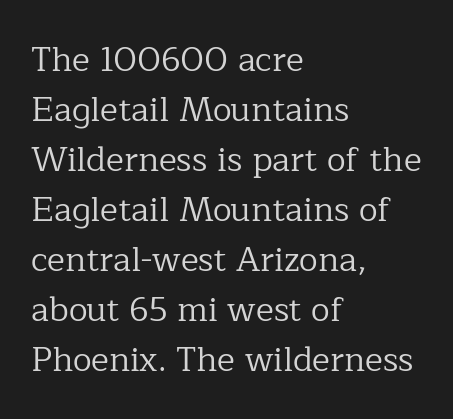
Q: Is the text bold? A: No.
Q: Is the text italic (slanted)? A: No, it is upright.
Q: Is the typeface a serif or a sans-serif typeface? A: Serif.
Q: Is the text underlined? A: No.
Q: How is the paragraph aligned? A: Left-aligned.
Q: Is the spacing between letters normal or unusually wide? A: Normal.
Q: Is the spacing between lines tight, normal or loose? A: Normal.
Q: Width (condensed, normal, or wide)? A: Normal.
Q: Stroke contrast? A: Low.
Q: x-height? A: Medium.
Q: Monospaced? A: No.
